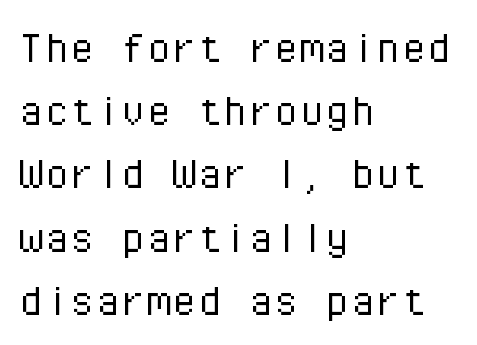
The image shows 51 px light sans-serif type, upright, monospaced; set left-aligned, line spacing 1.24x, normal letter spacing, not underlined; low stroke contrast and a medium x-height.
